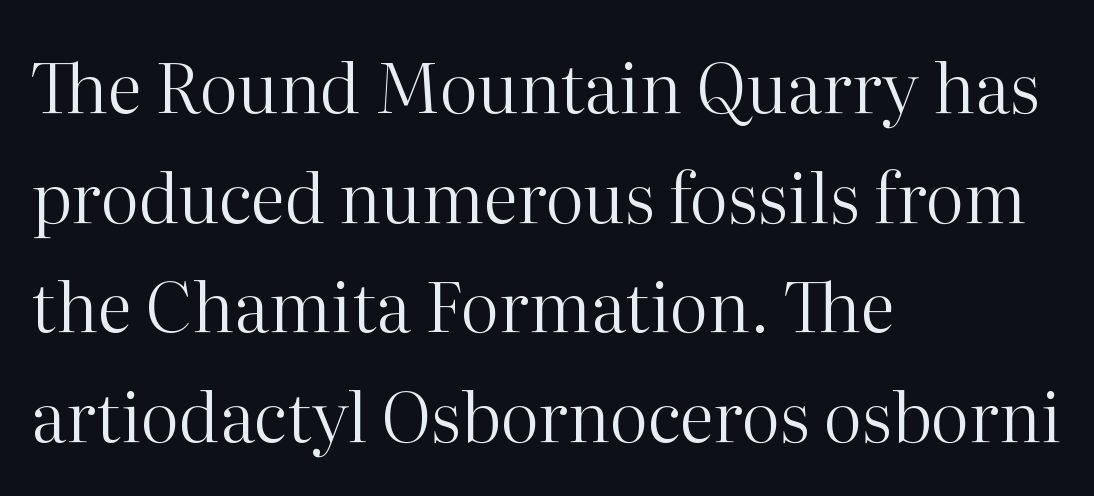
The image shows 69 px regular-weight serif type, upright; set left-aligned, normal line spacing (1.59x), normal letter spacing, not underlined; high stroke contrast and a medium x-height.
